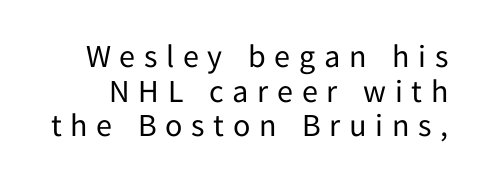
Q: Is the text bold? A: No.
Q: Is the text italic (slanted)? A: No, it is upright.
Q: Is the typeface a serif or a sans-serif typeface? A: Sans-serif.
Q: Is the text underlined? A: No.
Q: Is the spacing between letters normal or unusually wide? A: Unusually wide.
Q: Is the spacing between lines tight, normal or loose? A: Tight.
Q: Width (condensed, normal, or wide)? A: Normal.
Q: Stroke contrast? A: Low.
Q: x-height? A: Medium.
Q: Monospaced? A: No.
